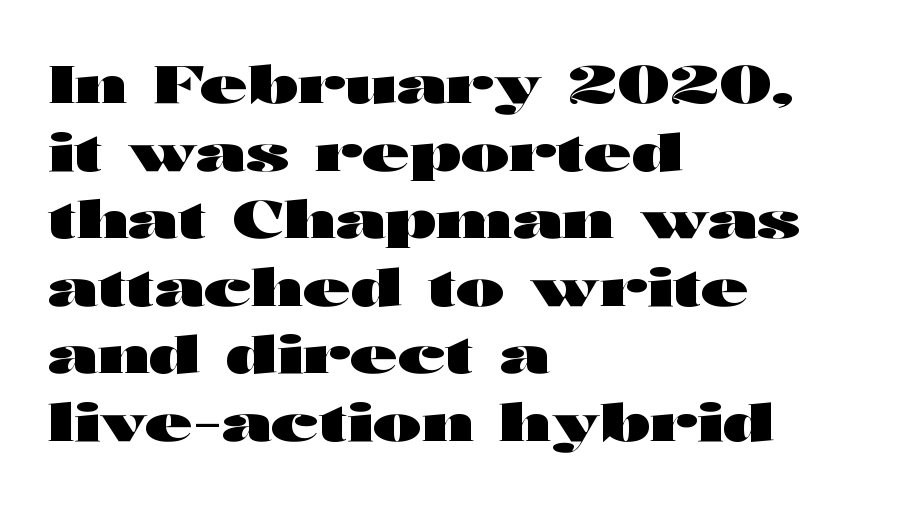
The image shows 52 px heavy, wide type, upright; set left-aligned, normal line spacing (1.3x), normal letter spacing, not underlined; high stroke contrast and a medium x-height.
